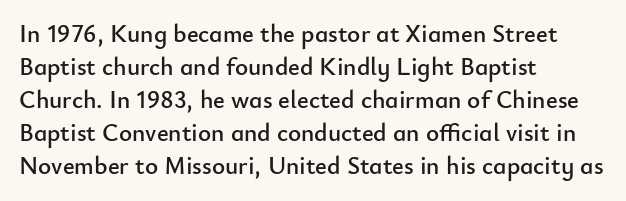
The image shows 25 px text type, upright; set left-aligned, normal line spacing (1.32x), normal letter spacing, not underlined.
